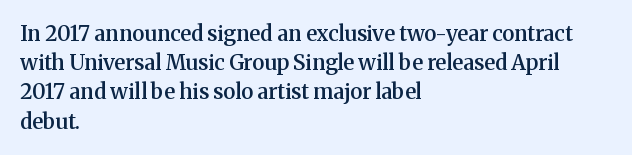
The face used here is a semibold: visibly heavier than regular, lighter than bold. Italic? Not at all — the glyphs are vertical. Default kerning and tracking; the words read as compact shapes. The paragraph shown leans on its left margin. Clear beneath every line of the passage.
